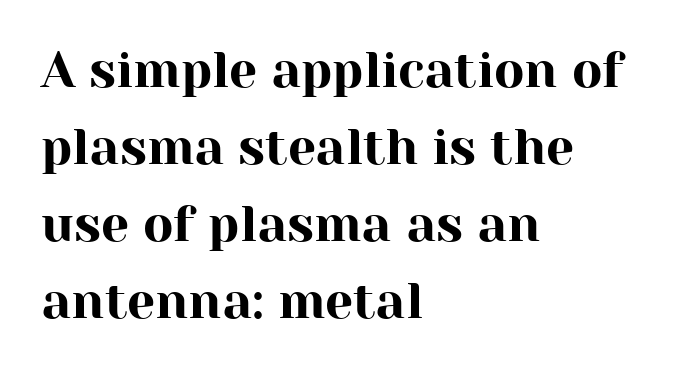
{"serif": "yes", "italic": "no", "width": "normal", "stroke_contrast": "high", "x_height": "medium", "monospaced": "no", "underline": "no", "align": "left", "line_spacing": "normal", "line_spacing_ratio": 1.54, "letter_spacing": "normal", "letter_spacing_em": 0.0, "glyph_px": 50}
